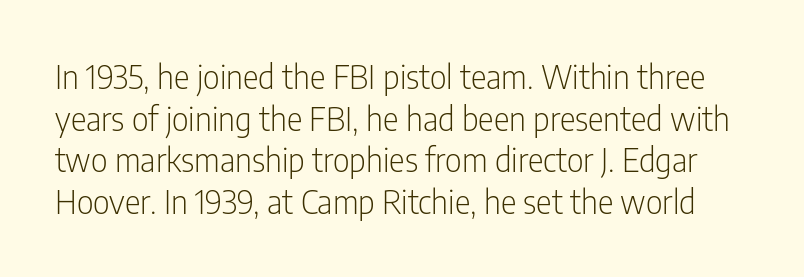
Q: Is the text bold? A: No.
Q: Is the text italic (slanted)? A: No, it is upright.
Q: Is the typeface a serif or a sans-serif typeface? A: Sans-serif.
Q: Is the text underlined? A: No.
Q: Is the spacing between letters normal or unusually wide? A: Normal.
Q: Is the spacing between lines tight, normal or loose? A: Normal.
Q: Width (condensed, normal, or wide)? A: Condensed.
Q: Stroke contrast? A: Low.
Q: x-height? A: Medium.
Q: Monospaced? A: No.
